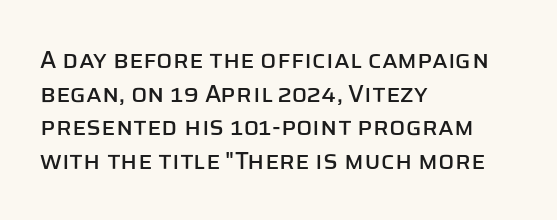
Leading matches the norm, producing a regular column. Every stem runs plumb, perpendicular to the baseline. Underline: absent. In CSS terms this would be text-align: left. Here the glyphs are tracked normally, forming tight word shapes.
